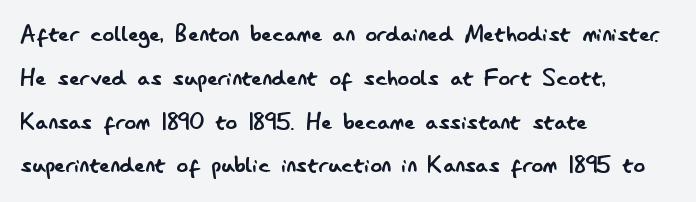
A bare baseline throughout the passage. Designer's note — italics off, roman on. Is there much room between lines? A standard amount, neither cramped nor airy. The letters carry no serifs — their stems end cleanly without finishing strokes.
